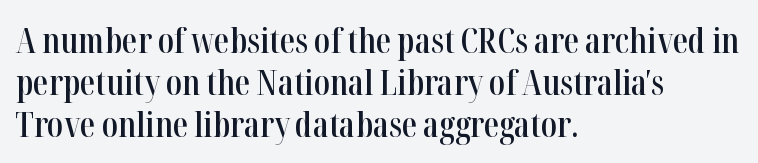
{"serif": "yes", "italic": "no", "bold": "semi", "weight": "semibold", "width": "condensed", "stroke_contrast": "high", "x_height": "medium", "monospaced": "no", "underline": "no", "align": "left", "line_spacing_ratio": 1.23, "letter_spacing": "normal", "letter_spacing_em": 0.0, "glyph_px": 34}
